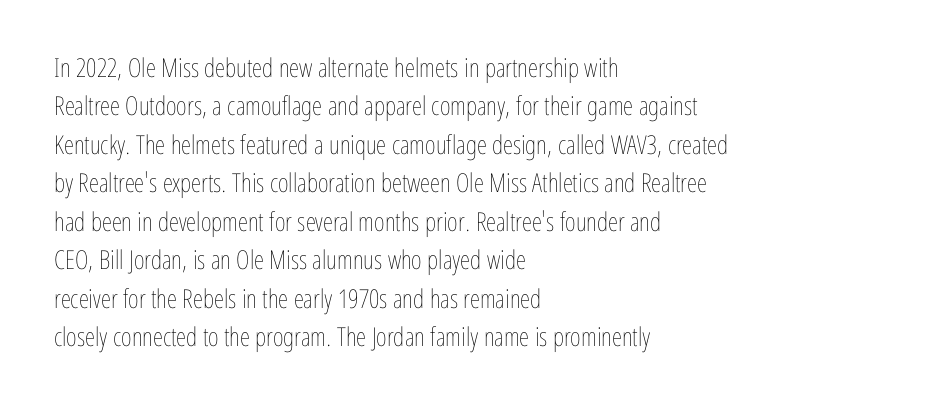
{"italic": "no", "bold": "no", "underline": "no", "align": "left", "line_spacing": "normal", "line_spacing_ratio": 1.48, "letter_spacing": "normal", "letter_spacing_em": 0.0, "glyph_px": 26}
